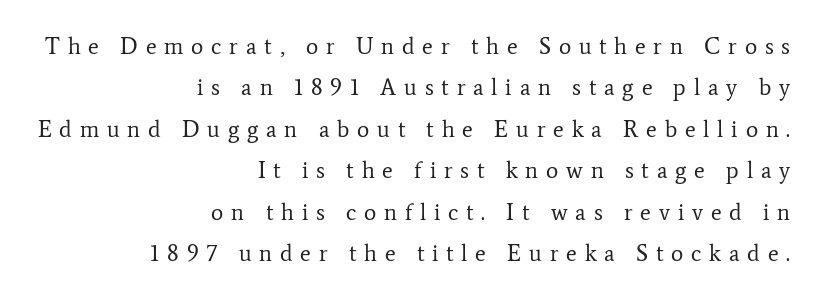
{"italic": "no", "bold": "no", "underline": "no", "align": "right", "line_spacing_ratio": 1.8, "letter_spacing": "wide", "letter_spacing_em": 0.34, "glyph_px": 23}
